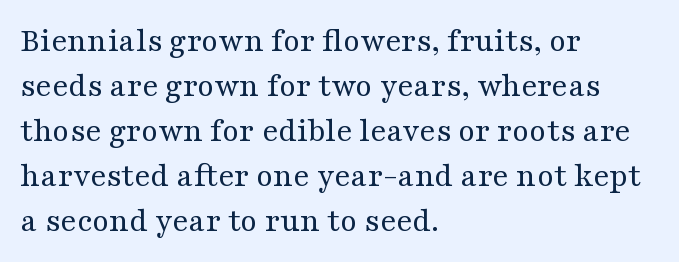
The image shows 34 px regular-weight, wide serif type, upright; set left-aligned, normal line spacing (1.32x), normal letter spacing, not underlined; medium stroke contrast and a medium x-height.
